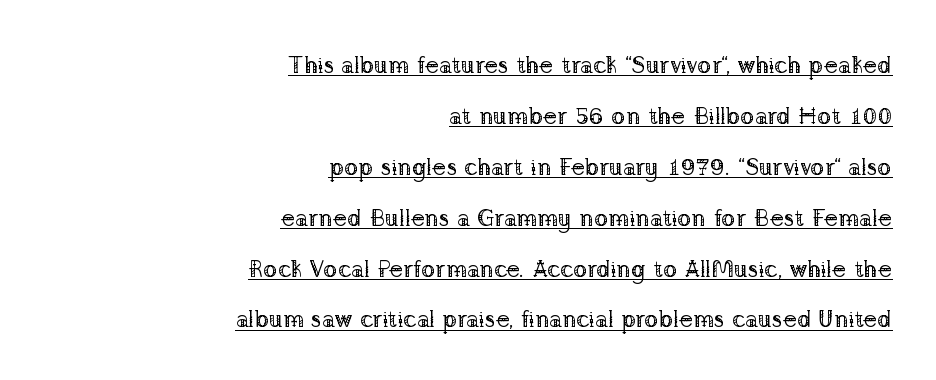
Q: Is the text bold? A: No.
Q: Is the text italic (slanted)? A: No, it is upright.
Q: Is the text underlined? A: Yes.
Q: How is the paragraph aligned? A: Right-aligned.
Q: Is the spacing between letters normal or unusually wide? A: Normal.
Q: Is the spacing between lines tight, normal or loose? A: Loose.
